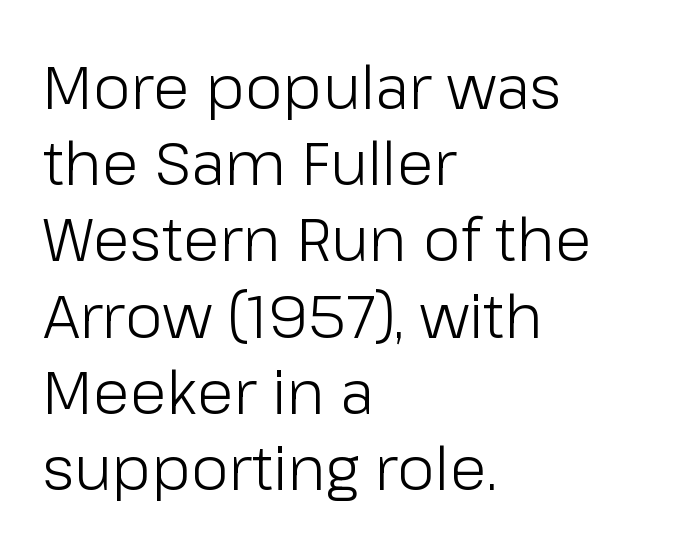
{"serif": "no", "italic": "no", "bold": "no", "weight": "light", "width": "normal", "stroke_contrast": "low", "x_height": "medium", "monospaced": "no", "underline": "no", "align": "left", "line_spacing": "normal", "line_spacing_ratio": 1.25, "letter_spacing": "normal", "letter_spacing_em": 0.0, "glyph_px": 61}
